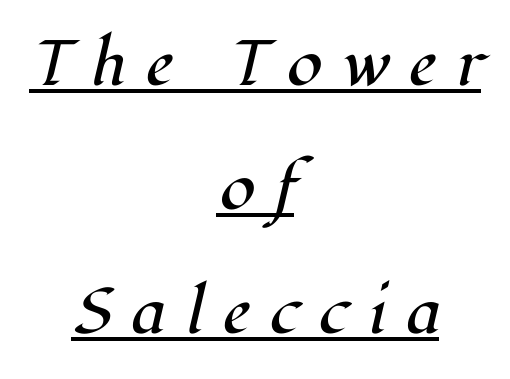
{"serif": "yes", "italic": "yes", "lean": "right", "slant_degrees": 12, "bold": "no", "weight": "regular", "width": "normal", "stroke_contrast": "high", "x_height": "medium", "monospaced": "no", "underline": "yes", "align": "center", "line_spacing": "loose", "line_spacing_ratio": 1.94, "letter_spacing": "wide", "letter_spacing_em": 0.31, "glyph_px": 64}
